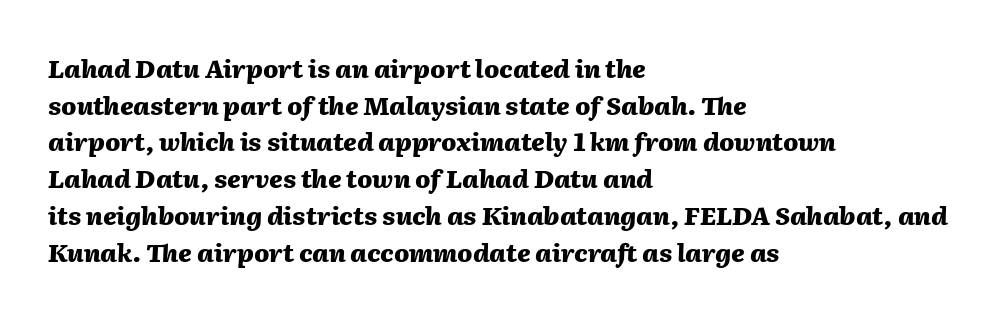
The image shows 25 px bold type, italic (leaning right); set left-aligned, normal line spacing (1.47x), normal letter spacing, not underlined.
